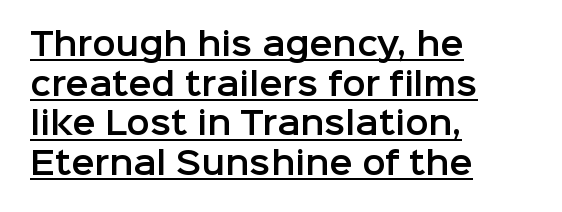
{"serif": "no", "italic": "no", "width": "normal", "stroke_contrast": "low", "x_height": "medium", "monospaced": "no", "underline": "yes", "align": "left", "line_spacing": "normal", "line_spacing_ratio": 1.28, "letter_spacing": "normal", "letter_spacing_em": 0.0, "glyph_px": 31}
